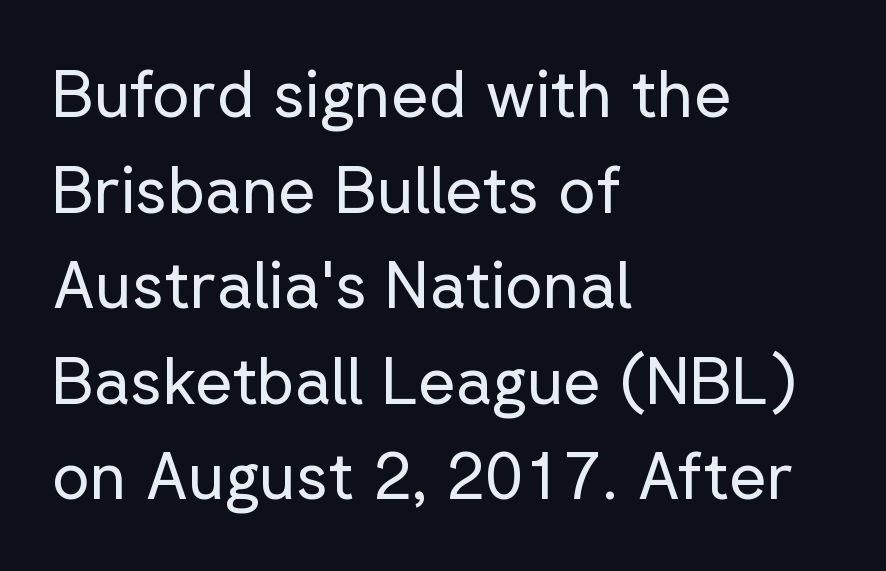
The image shows 65 px regular-weight sans-serif type, upright; set left-aligned, normal line spacing (1.47x), normal letter spacing, not underlined; low stroke contrast and a medium x-height.
